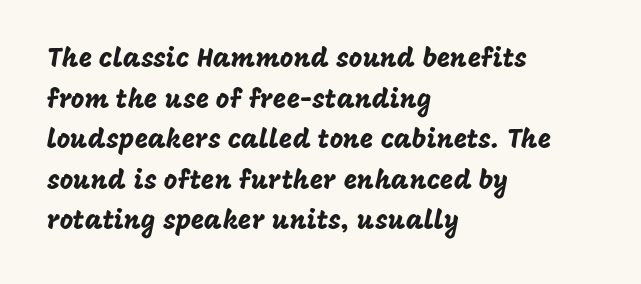
Q: Is the text italic (slanted)? A: Yes.
Q: Is the text underlined? A: No.
Q: How is the paragraph aligned? A: Left-aligned.
Q: Is the spacing between letters normal or unusually wide? A: Normal.
Q: Is the spacing between lines tight, normal or loose? A: Normal.
